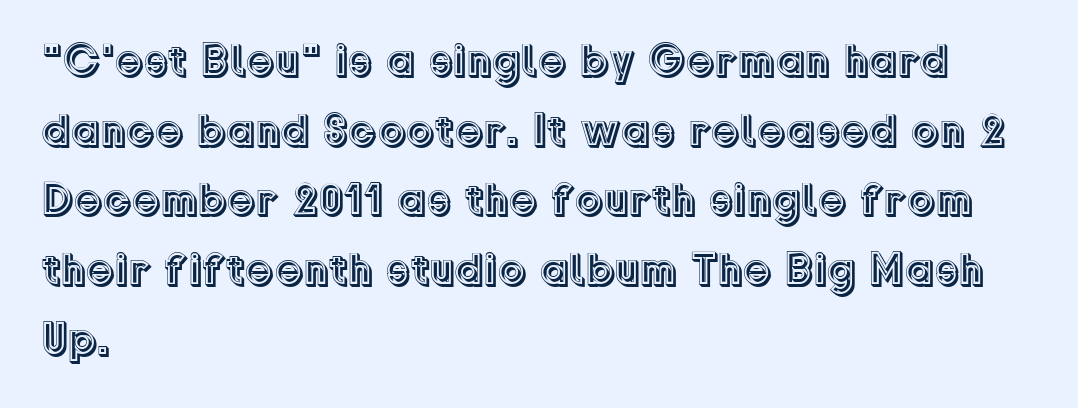
The image shows 45 px text type, upright; set left-aligned, normal line spacing (1.55x), normal letter spacing, not underlined; a medium x-height.
